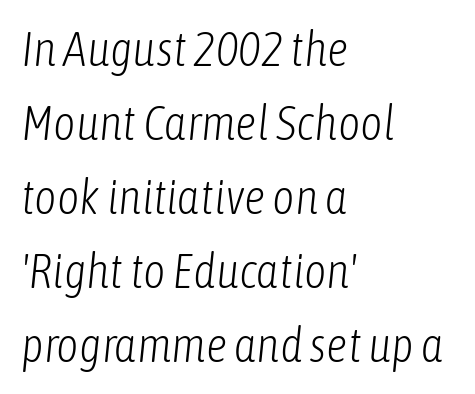
{"italic": "yes", "lean": "right", "slant_degrees": 6, "bold": "no", "weight": "light", "width": "condensed", "stroke_contrast": "low", "x_height": "medium", "monospaced": "no", "underline": "no", "align": "left", "line_spacing": "normal", "line_spacing_ratio": 1.54, "letter_spacing": "normal", "letter_spacing_em": 0.0, "glyph_px": 48}
